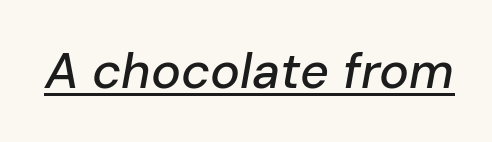
Is this a fixed-width face? No — the glyphs have proportional, varying widths. You can tell it's italic because the verticals aren't actually vertical. Characters follow at the spacing the type designer built in. Students, observe the line beneath the letters — that is underlining.
